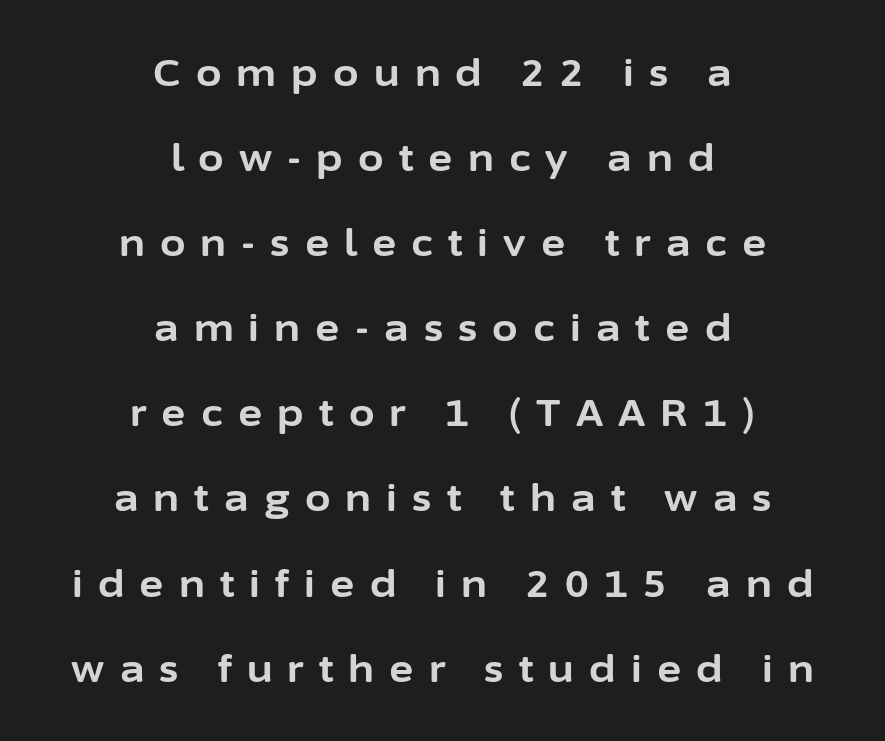
{"serif": "no", "italic": "no", "bold": "yes", "weight": "bold", "width": "normal", "stroke_contrast": "low", "x_height": "medium", "monospaced": "no", "underline": "no", "align": "center", "line_spacing": "loose", "line_spacing_ratio": 2.3, "letter_spacing": "wide", "letter_spacing_em": 0.41, "glyph_px": 37}
